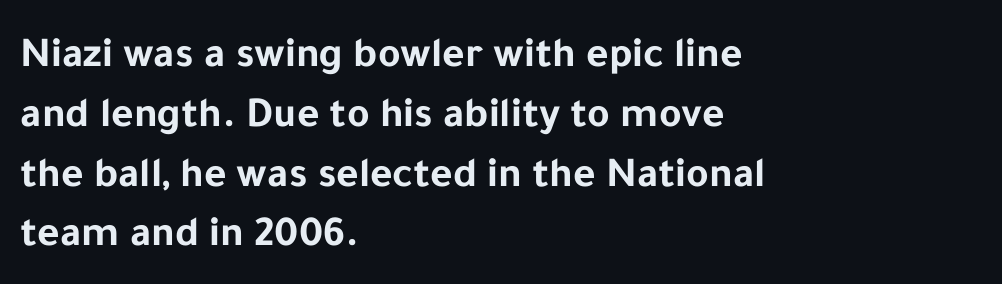
Q: Is the text bold? A: Yes.
Q: Is the text italic (slanted)? A: No, it is upright.
Q: Is the typeface a serif or a sans-serif typeface? A: Sans-serif.
Q: Is the text underlined? A: No.
Q: How is the paragraph aligned? A: Left-aligned.
Q: Is the spacing between letters normal or unusually wide? A: Normal.
Q: Is the spacing between lines tight, normal or loose? A: Normal.
Q: Width (condensed, normal, or wide)? A: Normal.
Q: Stroke contrast? A: Low.
Q: x-height? A: Medium.
Q: Monospaced? A: No.
